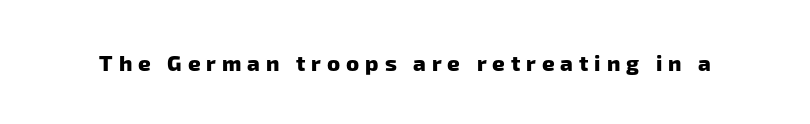
The image shows 22 px bold type; set unusually wide letter spacing (+0.27 em), not underlined.
